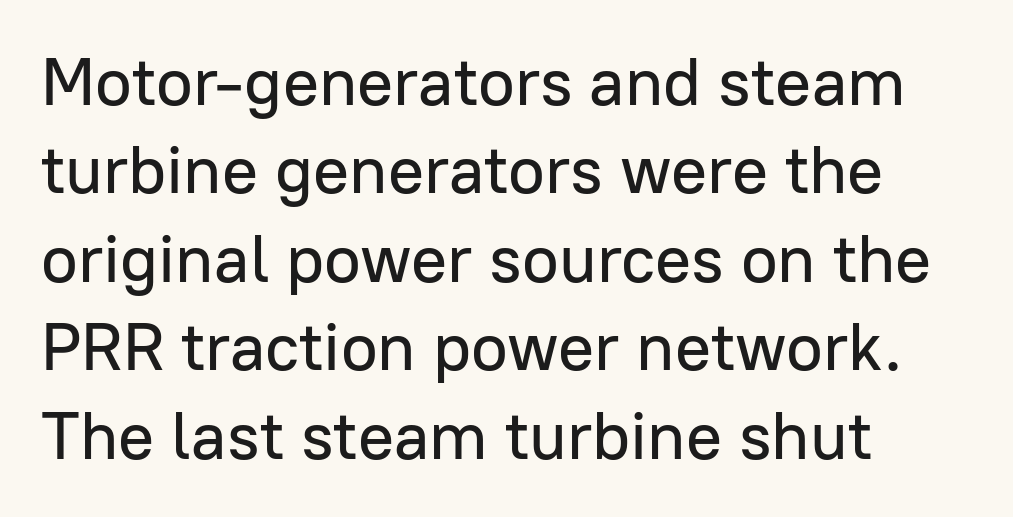
{"serif": "no", "italic": "no", "width": "normal", "stroke_contrast": "low", "x_height": "medium", "monospaced": "no", "underline": "no", "align": "left", "line_spacing": "normal", "line_spacing_ratio": 1.32, "letter_spacing": "normal", "letter_spacing_em": 0.0, "glyph_px": 67}
